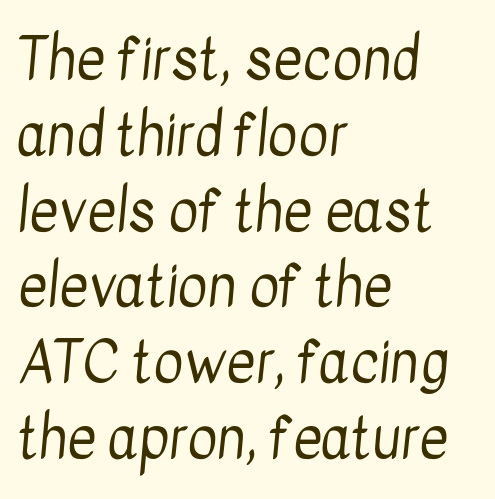
{"serif": "no", "bold": "no", "weight": "regular", "width": "condensed", "stroke_contrast": "low", "x_height": "medium", "monospaced": "no", "underline": "no", "align": "left", "line_spacing": "normal", "line_spacing_ratio": 1.33, "letter_spacing": "normal", "letter_spacing_em": 0.0, "glyph_px": 57}
